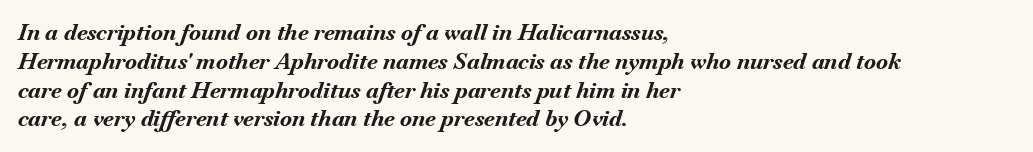
{"italic": "yes", "lean": "right", "slant_degrees": 18, "bold": "yes", "underline": "no", "align": "left", "line_spacing": "normal", "line_spacing_ratio": 1.31, "letter_spacing": "normal", "letter_spacing_em": 0.0, "glyph_px": 22}
